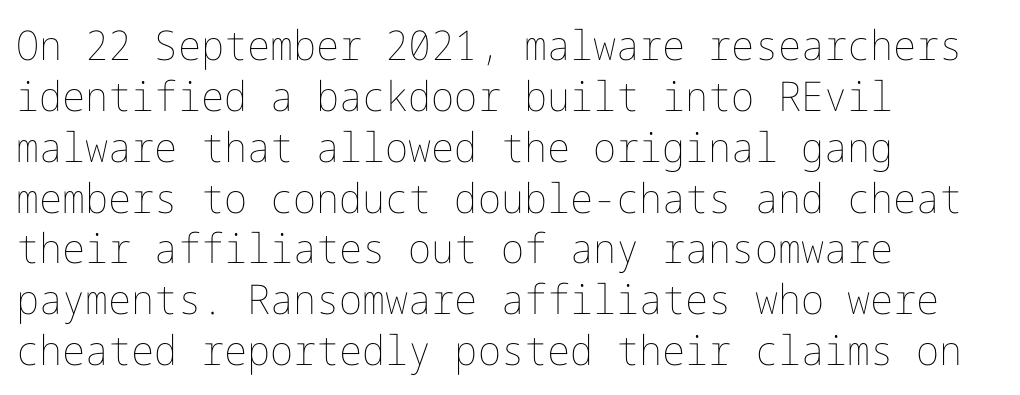
{"italic": "no", "bold": "no", "weight": "thin", "width": "normal", "stroke_contrast": "low", "x_height": "medium", "underline": "no", "align": "left", "line_spacing_ratio": 1.24, "letter_spacing": "normal", "letter_spacing_em": 0.0, "glyph_px": 41}
